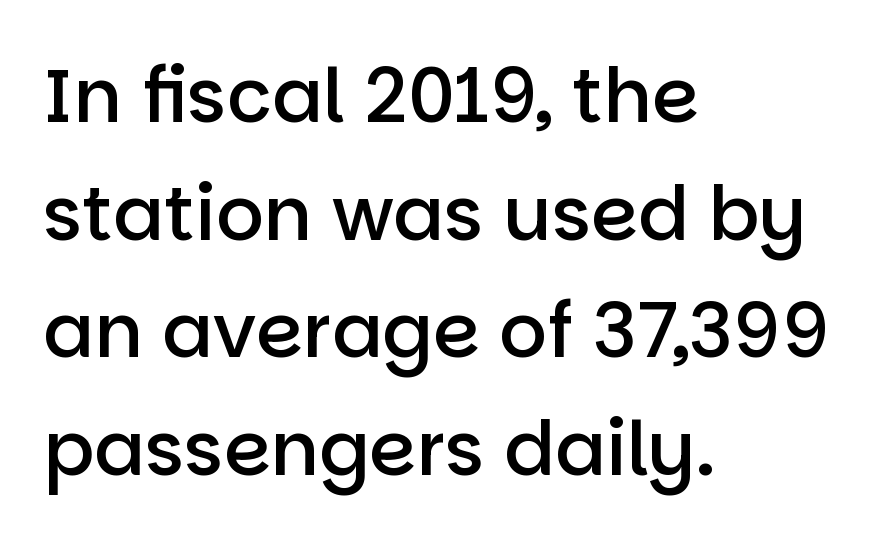
Spacing verdict: proportional, widths tailored to each character. Alignment: flush left. Each row of text sits above clean, open space. The font is running at a semibold setting, under full bold. Do the letters lean? They stand straight.
